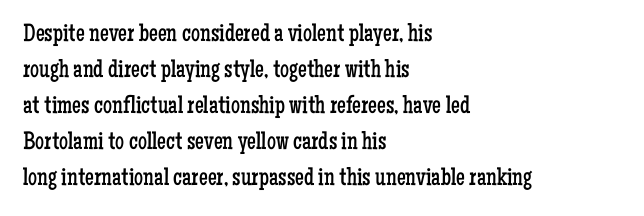
{"italic": "no", "bold": "no", "underline": "no", "align": "left", "line_spacing": "normal", "line_spacing_ratio": 1.44, "letter_spacing": "normal", "letter_spacing_em": 0.0, "glyph_px": 25}
